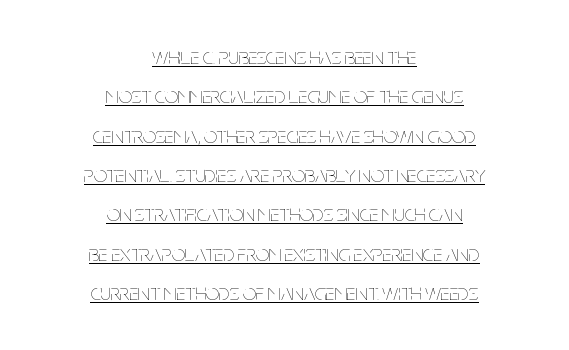
Line starts and ends both wander, symmetrically. Observe the ordinary spacing: letters are neighbours, not strangers. A typographer would call this underscored text. Vertical stems look standard width or narrower in stroke.
